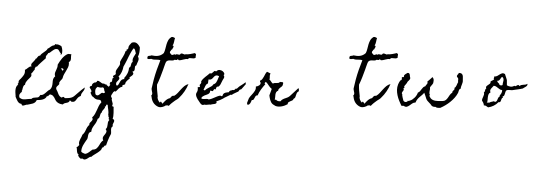
Q: Is the text italic (slanted)? A: Yes.
Q: Is the text underlined? A: No.
Q: Is the spacing between letters normal or unusually wide? A: Unusually wide.
Q: Width (condensed, normal, or wide)? A: Condensed.
Q: x-height? A: Small.
Q: Monospaced? A: No.
